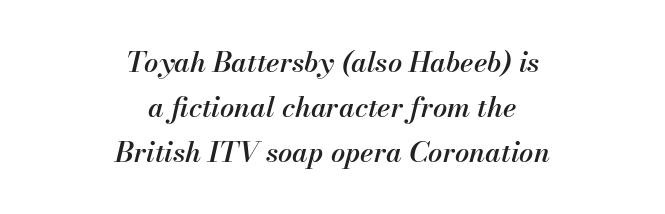
The foot of each line stays bare and open. The rag falls on both sides of this text block equally. Students, this is semibold: more ink than regular, less than bold. Yep, that's italic — everything's leaning.
